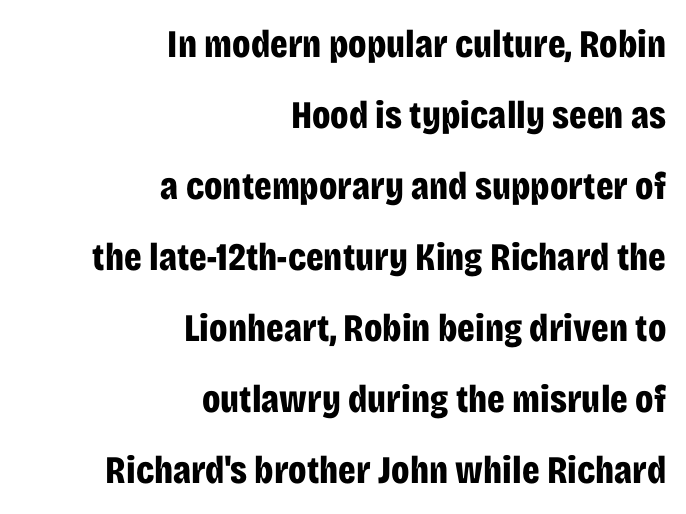
Q: Is the text bold? A: Yes.
Q: Is the text italic (slanted)? A: No, it is upright.
Q: Is the typeface a serif or a sans-serif typeface? A: Sans-serif.
Q: Is the text underlined? A: No.
Q: How is the paragraph aligned? A: Right-aligned.
Q: Is the spacing between letters normal or unusually wide? A: Normal.
Q: Width (condensed, normal, or wide)? A: Condensed.
Q: Stroke contrast? A: Low.
Q: x-height? A: Large.
Q: Monospaced? A: No.
